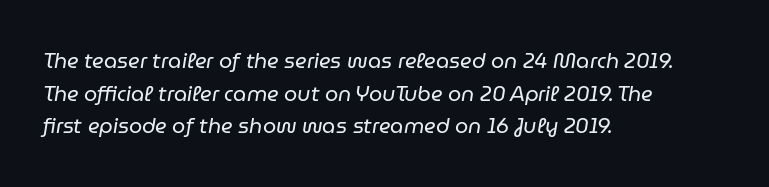
{"italic": "yes", "lean": "right", "slant_degrees": 9, "bold": "no", "underline": "no", "align": "left", "line_spacing": "normal", "line_spacing_ratio": 1.55, "letter_spacing": "normal", "letter_spacing_em": 0.0, "glyph_px": 21}
